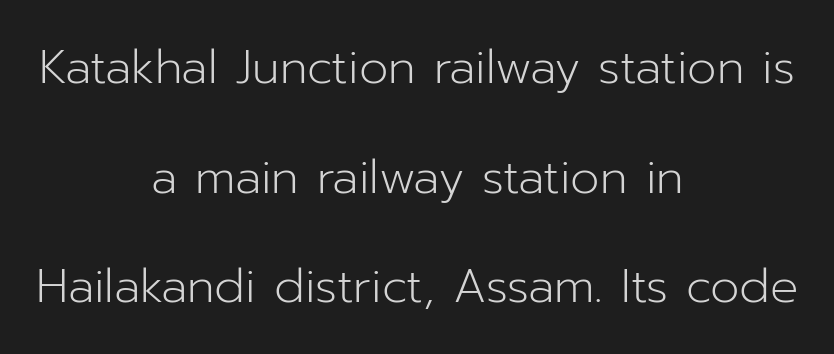
Horizontal alignment here is central, giving a formal, balanced look. Nothing heavy about these letters — not bold at all. Italic? Not at all — the glyphs are vertical. Reading down the column, the eye jumps a long way to each next line. Characters follow at the spacing the type designer built in.
